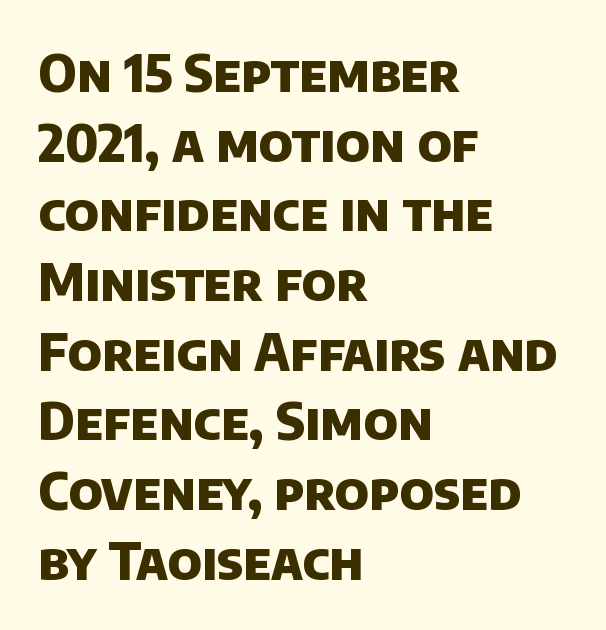
Q: Is the text bold? A: Yes.
Q: Is the typeface a serif or a sans-serif typeface? A: Sans-serif.
Q: Is the text underlined? A: No.
Q: How is the paragraph aligned? A: Left-aligned.
Q: Is the spacing between letters normal or unusually wide? A: Normal.
Q: Is the spacing between lines tight, normal or loose? A: Normal.
Q: Width (condensed, normal, or wide)? A: Normal.
Q: Stroke contrast? A: Low.
Q: x-height? A: Large.
Q: Monospaced? A: No.
